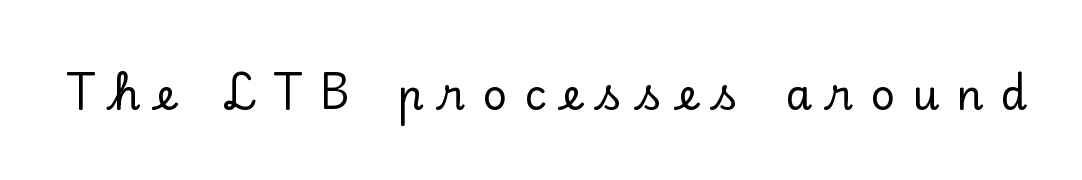
The image shows 42 px text type, upright; set unusually wide letter spacing (+0.41 em), not underlined; low stroke contrast and a small x-height.
